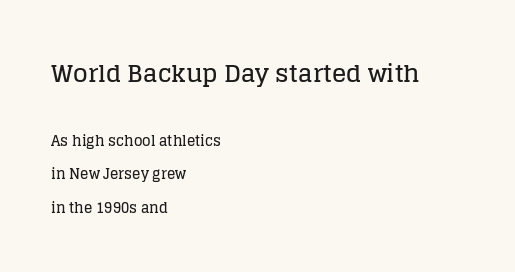
The image shows 24 px text type, upright; set left-aligned, loose line spacing (2.4x), normal letter spacing, not underlined; the first (top) block is 1.71x larger.
